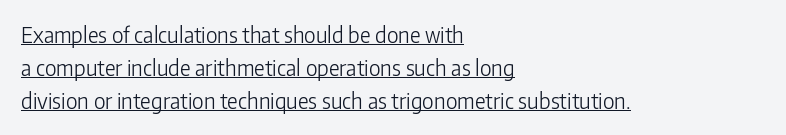
{"italic": "no", "bold": "no", "underline": "yes", "align": "left", "line_spacing": "normal", "line_spacing_ratio": 1.56, "letter_spacing": "normal", "letter_spacing_em": 0.0, "glyph_px": 21}
